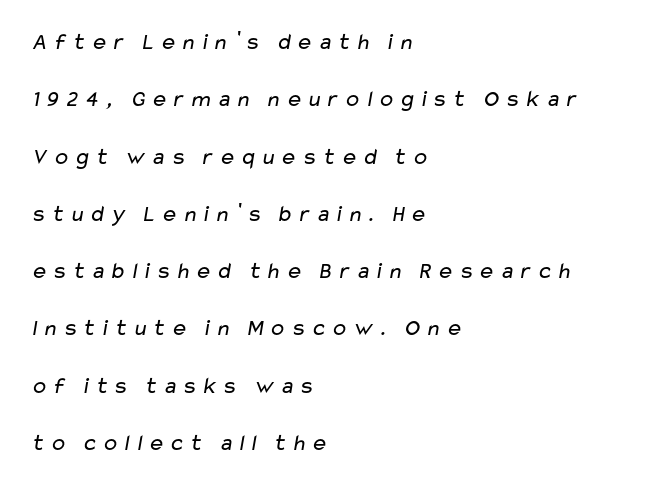
{"bold": "no", "underline": "no", "align": "left", "line_spacing": "loose", "line_spacing_ratio": 2.49, "glyph_px": 23}
